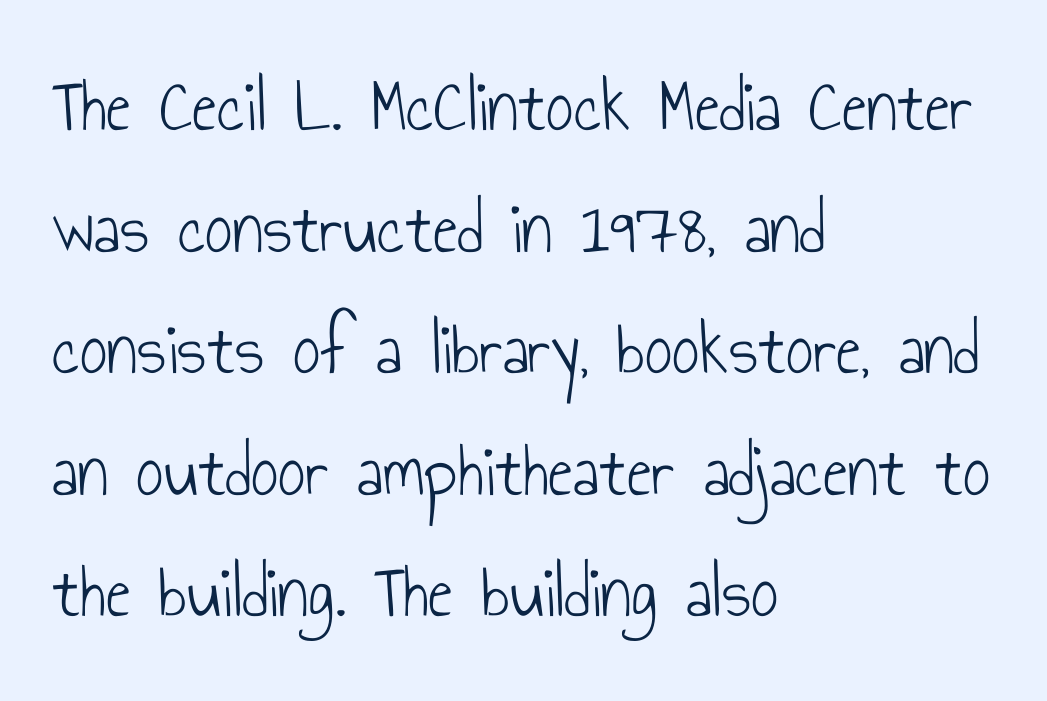
Q: Is the text bold? A: No.
Q: Is the text italic (slanted)? A: No, it is upright.
Q: Is the typeface a serif or a sans-serif typeface? A: Sans-serif.
Q: Is the text underlined? A: No.
Q: How is the paragraph aligned? A: Left-aligned.
Q: Is the spacing between letters normal or unusually wide? A: Normal.
Q: Is the spacing between lines tight, normal or loose? A: Normal.
Q: Width (condensed, normal, or wide)? A: Condensed.
Q: Stroke contrast? A: Low.
Q: x-height? A: Small.
Q: Monospaced? A: No.
